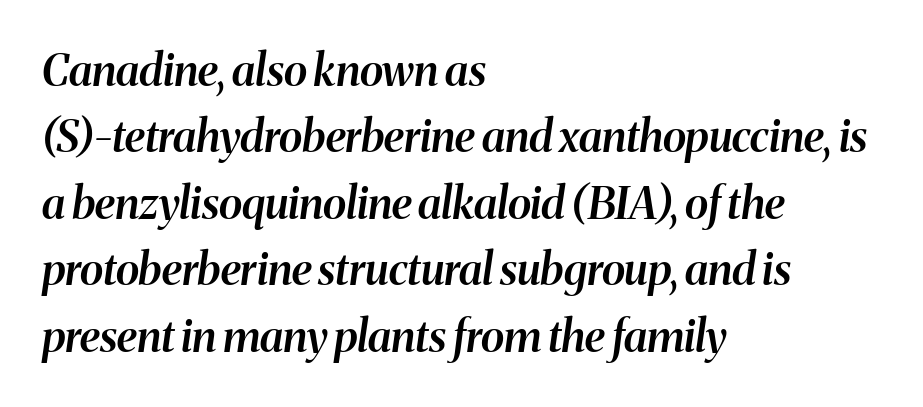
The whole block is typeset with a tilt. Typeset ragged right — the left edge is the straight one. In terms of letterspacing, this is plain default setting. The passage shown is not underscored anywhere. Spacing verdict: proportional, widths tailored to each character.
